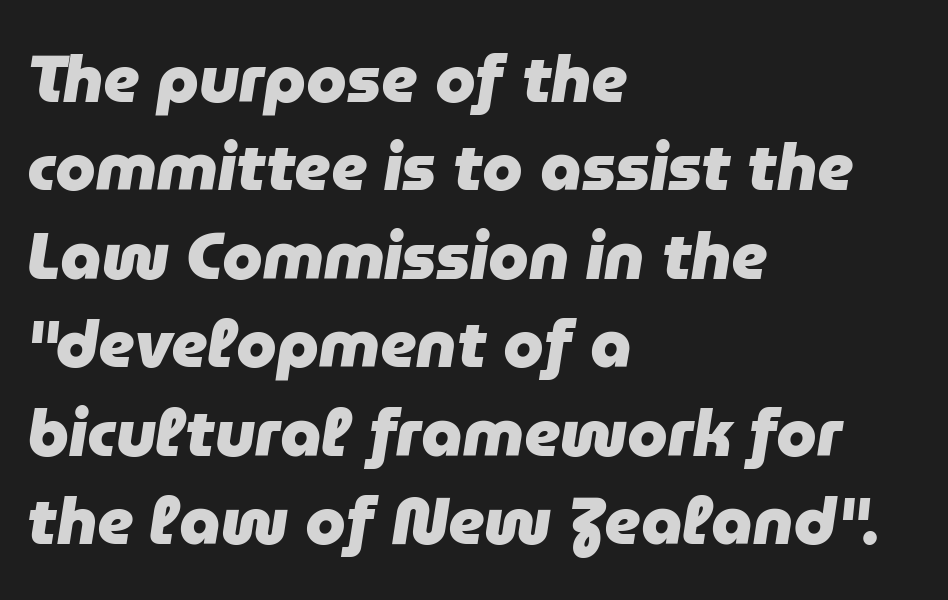
The image shows 65 px heavy type, italic (leaning right); set left-aligned, normal line spacing (1.36x), normal letter spacing, not underlined; low stroke contrast and a medium x-height.
